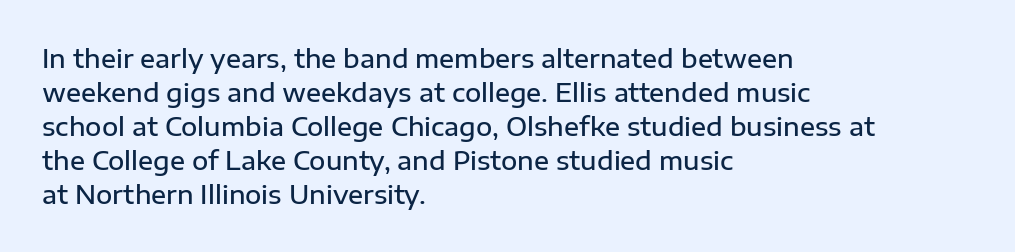
Q: Is the text bold? A: Semi-bold.
Q: Is the text italic (slanted)? A: No, it is upright.
Q: Is the text underlined? A: No.
Q: How is the paragraph aligned? A: Left-aligned.
Q: Is the spacing between letters normal or unusually wide? A: Normal.
Q: Is the spacing between lines tight, normal or loose? A: Normal.
